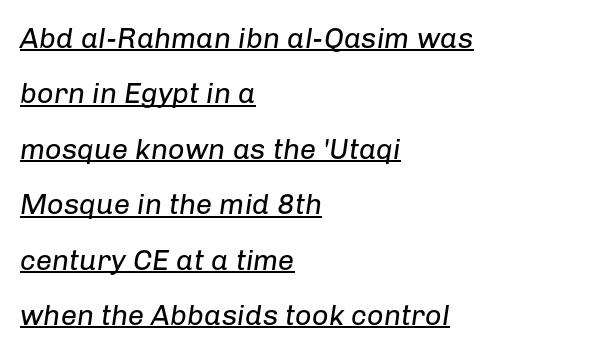
{"italic": "yes", "lean": "right", "slant_degrees": 8, "bold": "no", "weight": "regular", "width": "normal", "stroke_contrast": "low", "x_height": "medium", "monospaced": "no", "underline": "yes", "align": "left", "line_spacing": "loose", "line_spacing_ratio": 1.91, "letter_spacing": "normal", "letter_spacing_em": 0.0, "glyph_px": 29}
